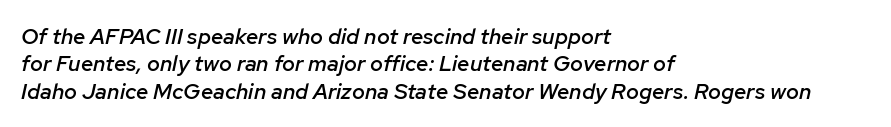
The image shows 22 px text type, italic (leaning right); set left-aligned, line spacing 1.24x, normal letter spacing, not underlined.
